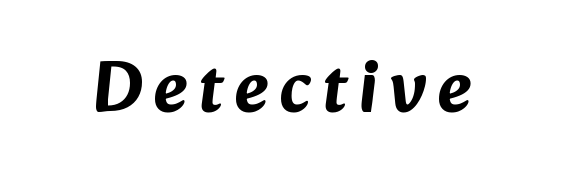
{"serif": "no", "width": "normal", "stroke_contrast": "low", "x_height": "medium", "monospaced": "no", "underline": "no", "glyph_px": 74}
